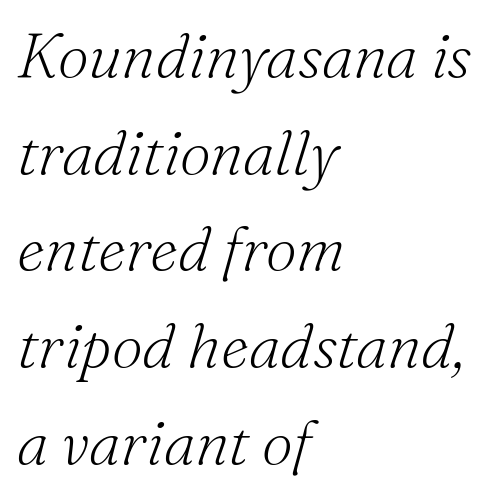
Q: Is the text bold? A: No.
Q: Is the text italic (slanted)? A: Yes, it leans right by about 16 degrees.
Q: Is the typeface a serif or a sans-serif typeface? A: Serif.
Q: Is the text underlined? A: No.
Q: How is the paragraph aligned? A: Left-aligned.
Q: Is the spacing between letters normal or unusually wide? A: Normal.
Q: Is the spacing between lines tight, normal or loose? A: Normal.
Q: Width (condensed, normal, or wide)? A: Normal.
Q: Stroke contrast? A: Medium.
Q: x-height? A: Small.
Q: Monospaced? A: No.
